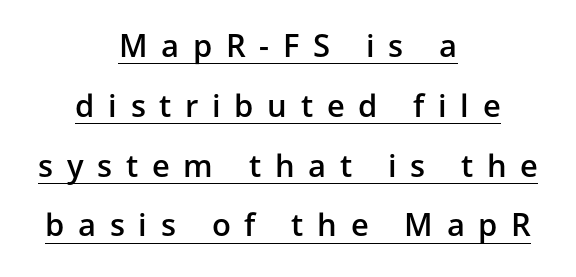
Q: Is the text bold? A: Semi-bold.
Q: Is the text italic (slanted)? A: No, it is upright.
Q: Is the typeface a serif or a sans-serif typeface? A: Sans-serif.
Q: Is the text underlined? A: Yes.
Q: How is the paragraph aligned? A: Centered.
Q: Is the spacing between letters normal or unusually wide? A: Unusually wide.
Q: Is the spacing between lines tight, normal or loose? A: Loose.
Q: Width (condensed, normal, or wide)? A: Normal.
Q: Stroke contrast? A: Low.
Q: x-height? A: Medium.
Q: Monospaced? A: No.
